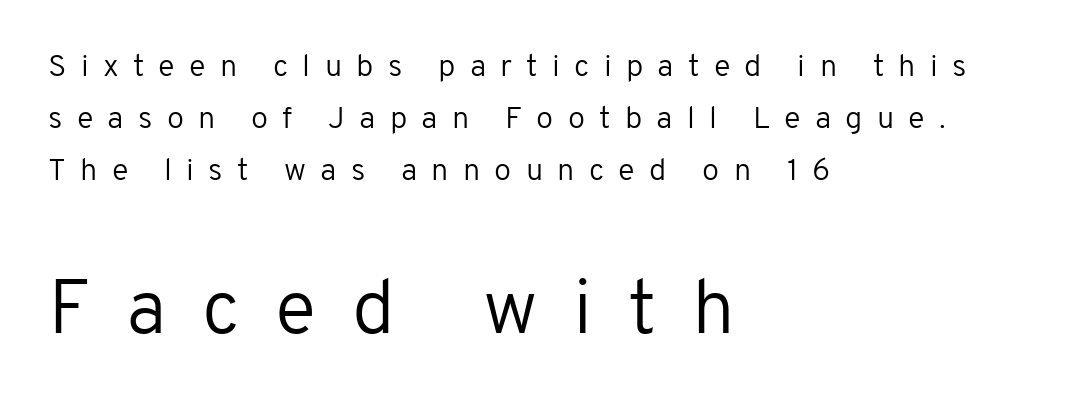
{"serif": "no", "italic": "no", "bold": "no", "weight": "regular", "width": "normal", "stroke_contrast": "low", "x_height": "medium", "monospaced": "no", "underline": "no", "align": "left", "line_spacing": "normal", "line_spacing_ratio": 1.67, "letter_spacing": "wide", "letter_spacing_em": 0.46, "larger_block": "second", "size_ratio": 2.48, "glyph_px": 77}
